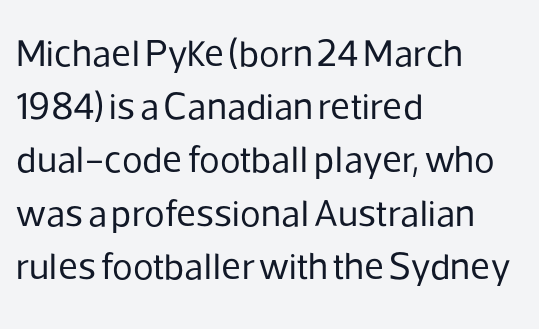
Each letter keeps its own natural width here, so spacing adapts to shape. This rendering leaves character spacing at its baseline value. Leading matches the norm, producing a regular column. Posture: upright roman.
